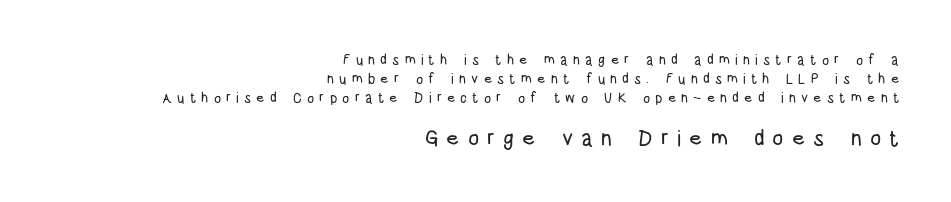
Letters rest on an invisible, unmarked baseline. Vertical strokes here are truly vertical. Of the two passages, the one underneath uses the larger point size. Compared with typical body copy, the letter spacing here is much looser.
